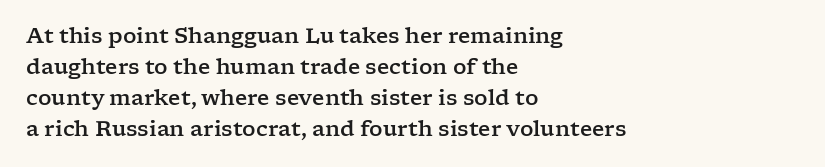
The image shows 21 px text type, upright; set left-aligned, normal line spacing (1.47x), normal letter spacing, not underlined.
